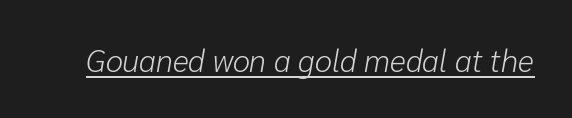
The image shows 31 px light type, italic (leaning right); set normal letter spacing, underlined; low stroke contrast and a medium x-height.
